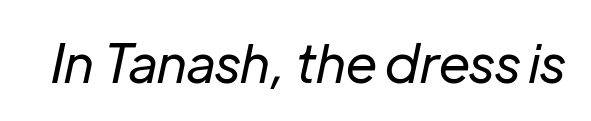
Q: Is the text bold? A: No.
Q: Is the text italic (slanted)? A: Yes, it leans right by about 12 degrees.
Q: Is the text underlined? A: No.
Q: Is the spacing between letters normal or unusually wide? A: Normal.
Q: Width (condensed, normal, or wide)? A: Normal.
Q: Stroke contrast? A: Low.
Q: x-height? A: Medium.
Q: Monospaced? A: No.
